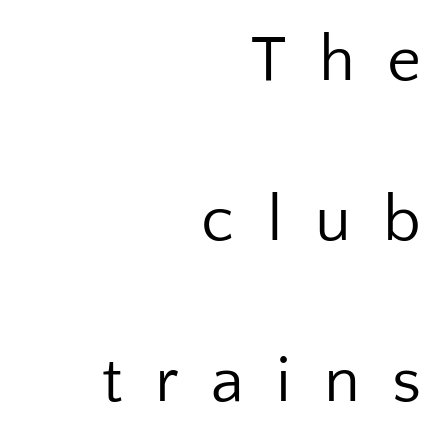
{"serif": "no", "italic": "no", "bold": "no", "weight": "regular", "width": "normal", "stroke_contrast": "low", "x_height": "medium", "monospaced": "no", "underline": "no", "align": "right", "line_spacing": "loose", "line_spacing_ratio": 2.43, "letter_spacing": "wide", "letter_spacing_em": 0.49, "glyph_px": 66}
